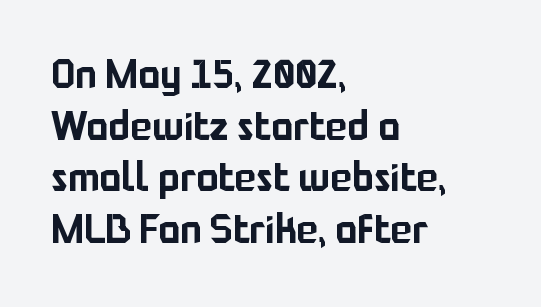
Q: Is the text italic (slanted)? A: No, it is upright.
Q: Is the typeface a serif or a sans-serif typeface? A: Sans-serif.
Q: Is the text underlined? A: No.
Q: How is the paragraph aligned? A: Left-aligned.
Q: Is the spacing between letters normal or unusually wide? A: Normal.
Q: Is the spacing between lines tight, normal or loose? A: Normal.
Q: Width (condensed, normal, or wide)? A: Normal.
Q: Stroke contrast? A: Low.
Q: x-height? A: Medium.
Q: Monospaced? A: No.
